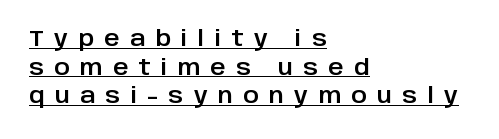
The image shows 21 px text type, upright; set left-aligned, normal line spacing (1.36x), unusually wide letter spacing (+0.49 em), underlined.
